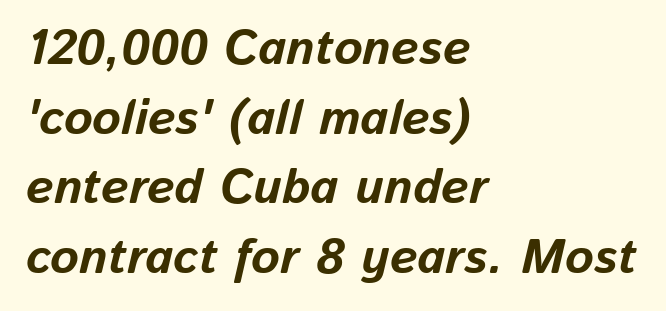
Q: Is the text bold? A: Yes.
Q: Is the text italic (slanted)? A: Yes, it leans right by about 13 degrees.
Q: Is the text underlined? A: No.
Q: How is the paragraph aligned? A: Left-aligned.
Q: Is the spacing between letters normal or unusually wide? A: Normal.
Q: Is the spacing between lines tight, normal or loose? A: Normal.
Q: Width (condensed, normal, or wide)? A: Normal.
Q: Stroke contrast? A: Low.
Q: x-height? A: Medium.
Q: Monospaced? A: No.
